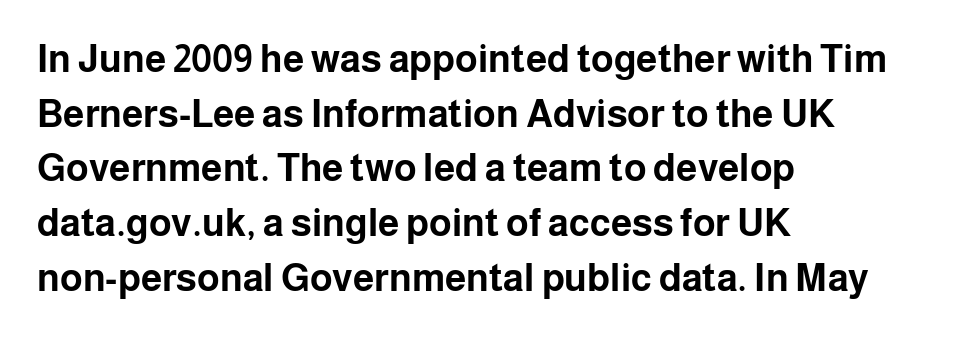
The image shows 38 px bold sans-serif type, upright; set left-aligned, normal line spacing (1.44x), normal letter spacing, not underlined; low stroke contrast and a medium x-height.
